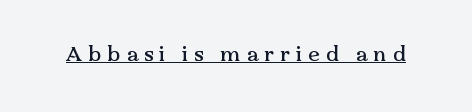
Q: Is the text italic (slanted)? A: No, it is upright.
Q: Is the text underlined? A: Yes.
Q: Is the spacing between letters normal or unusually wide? A: Unusually wide.
